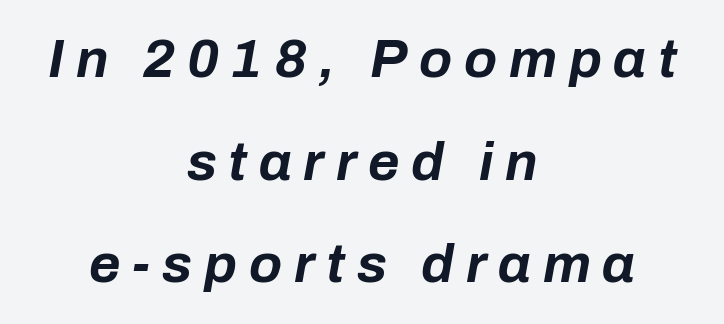
The lines are quadded center. Varying glyph widths throughout — classic text-font behaviour. The line texture is sparse and dotted thanks to wide tracking. In terms of leading, this rendering errs on the spacious side. Plenty of ink on the page — the face is bold. Honestly, there is no underline to notice here at all.
